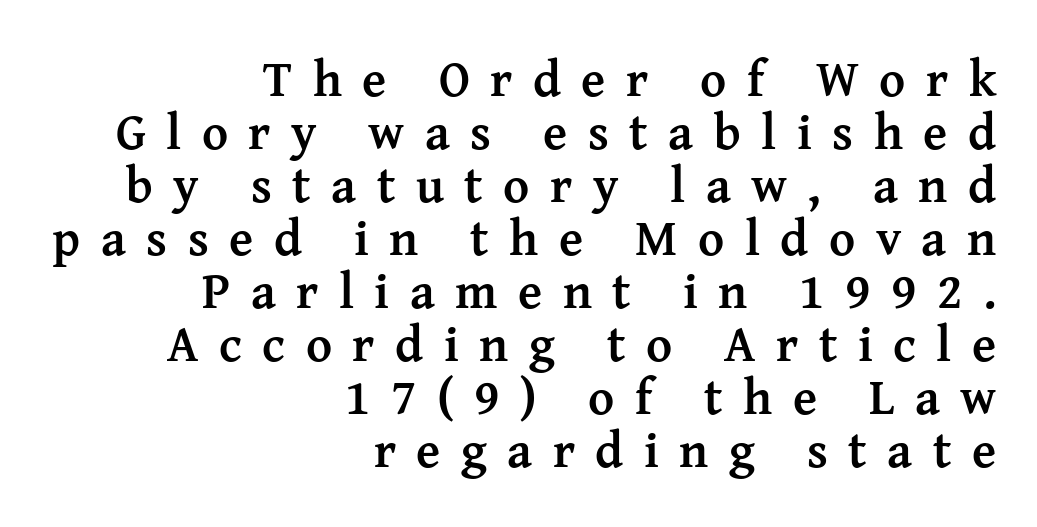
The image shows 50 px semibold serif type, upright; set right-aligned, tight line spacing (1.06x), unusually wide letter spacing (+0.41 em), not underlined; medium stroke contrast and a medium x-height.
